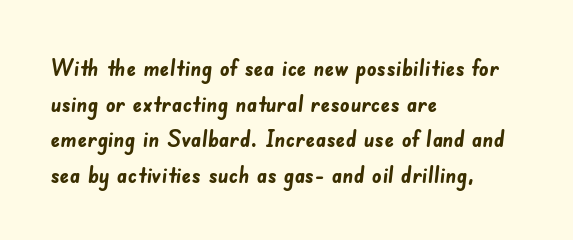
{"bold": "yes", "underline": "no", "align": "left", "line_spacing": "normal", "line_spacing_ratio": 1.48, "letter_spacing": "normal", "letter_spacing_em": 0.0, "glyph_px": 24}
